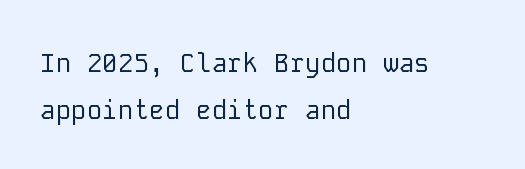
Where is the straight margin? On the left. The gap between lines stays unmarked. The specimen reads as upright at a glance. Caption: standard tracking, unaltered.
